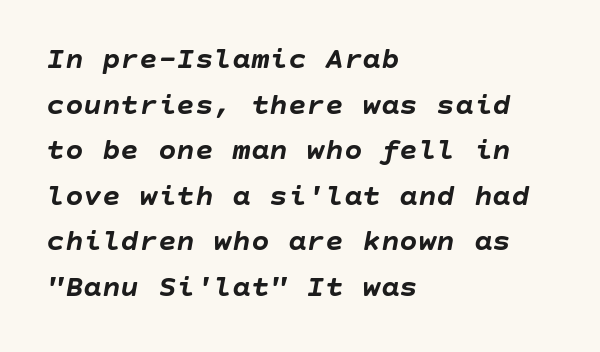
Q: Is the text bold? A: Yes.
Q: Is the text italic (slanted)? A: Yes, it leans right by about 10 degrees.
Q: Is the text underlined? A: No.
Q: How is the paragraph aligned? A: Left-aligned.
Q: Is the spacing between letters normal or unusually wide? A: Normal.
Q: Is the spacing between lines tight, normal or loose? A: Normal.
Q: Width (condensed, normal, or wide)? A: Normal.
Q: Stroke contrast? A: Low.
Q: x-height? A: Large.
